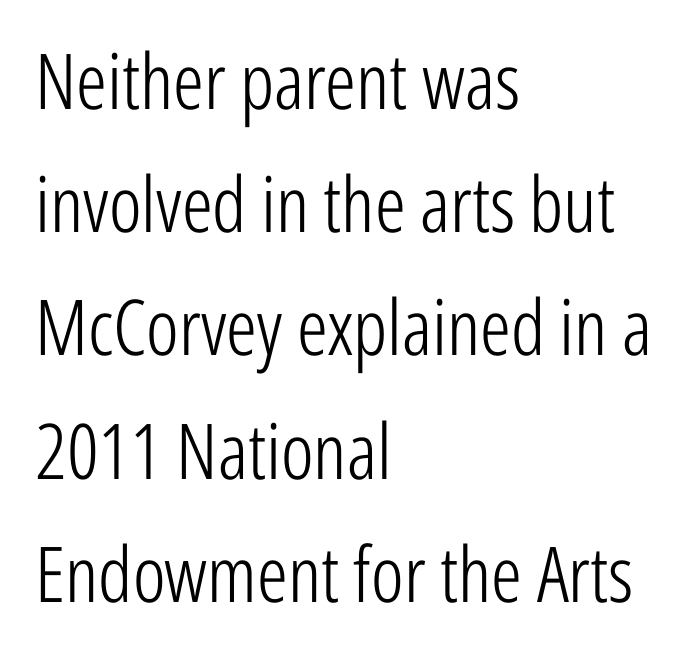
{"serif": "no", "italic": "no", "bold": "no", "weight": "light", "width": "condensed", "stroke_contrast": "low", "x_height": "medium", "monospaced": "no", "underline": "no", "align": "left", "line_spacing": "normal", "line_spacing_ratio": 1.6, "letter_spacing": "normal", "letter_spacing_em": 0.0, "glyph_px": 77}
